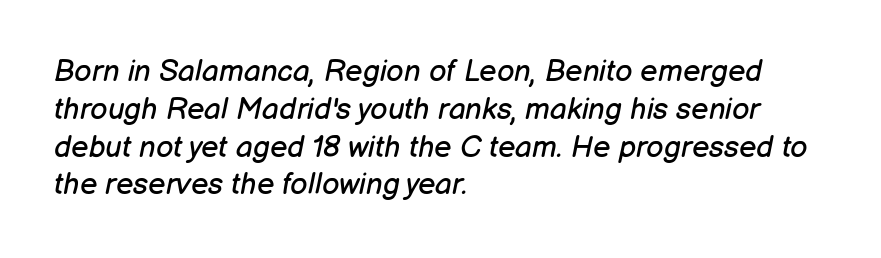
The strokes are not fattened; the text isn't bold. The text carries the slant typical of an italic or oblique font. Here the designer chose a conventional face with non-uniform glyph widths. Leftover space on each line is placed entirely after the last word.
